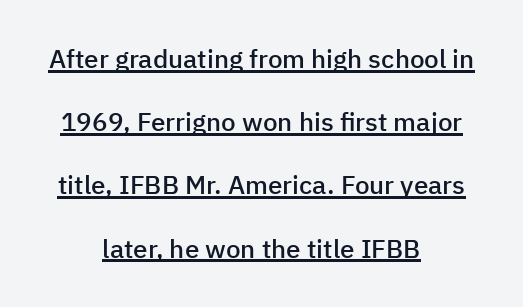
The image shows 26 px text type, upright; set centered, loose line spacing (2.43x), normal letter spacing, underlined.
